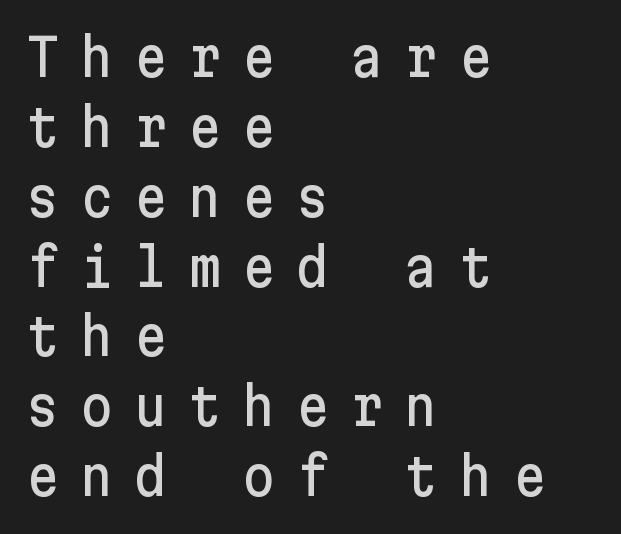
The gap between lines stays unmarked. Does the leading feel generous? No, just average. A sans-serif font was chosen for this passage. Which margin do the lines hug? The left one — the right edge is uneven. The letterforms stand isolated, each surrounded by extra space.
